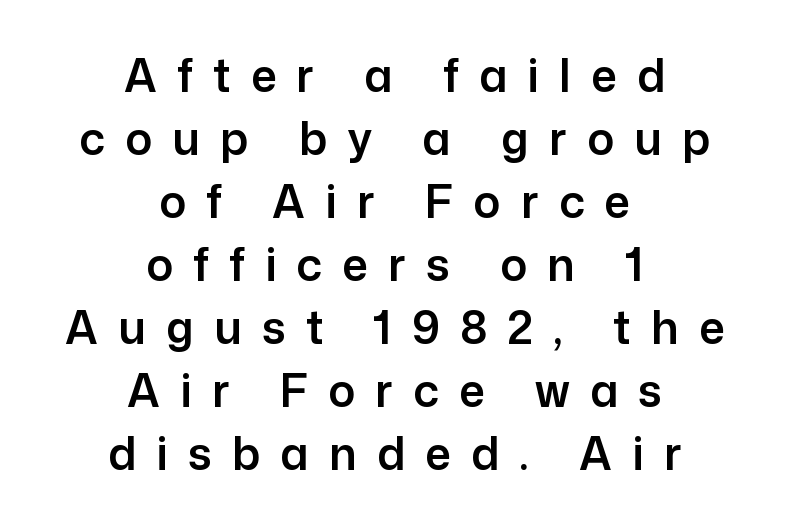
{"serif": "no", "italic": "no", "width": "normal", "stroke_contrast": "low", "x_height": "medium", "monospaced": "no", "underline": "no", "align": "center", "line_spacing": "normal", "line_spacing_ratio": 1.4, "letter_spacing": "wide", "letter_spacing_em": 0.45, "glyph_px": 45}
